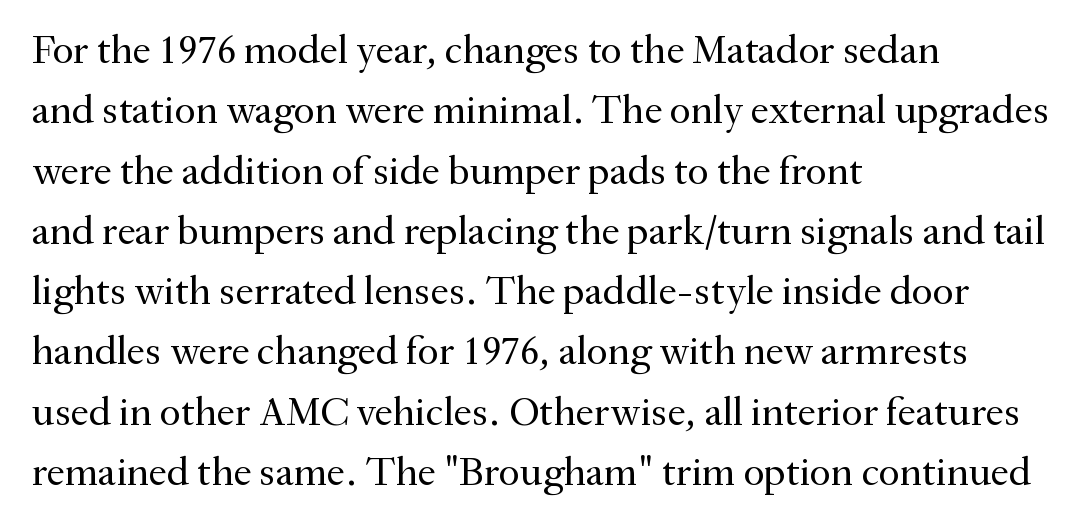
{"serif": "yes", "italic": "no", "bold": "no", "weight": "regular", "width": "normal", "stroke_contrast": "medium", "x_height": "small", "monospaced": "no", "underline": "no", "align": "left", "line_spacing": "normal", "line_spacing_ratio": 1.47, "letter_spacing": "normal", "letter_spacing_em": 0.0, "glyph_px": 41}
